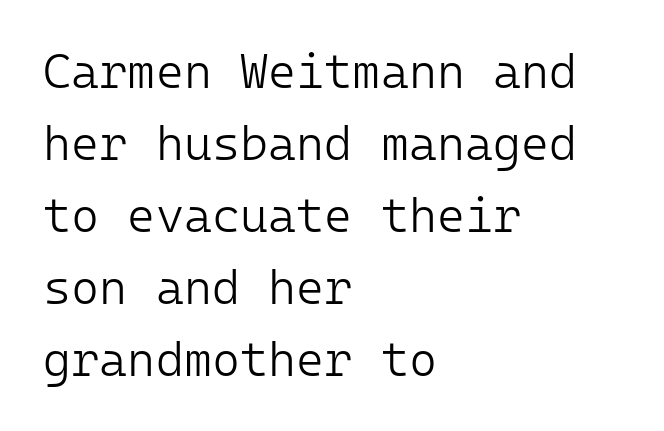
The image shows 48 px light sans-serif type, upright, monospaced; set left-aligned, normal line spacing (1.5x), normal letter spacing, not underlined; low stroke contrast and a medium x-height.
